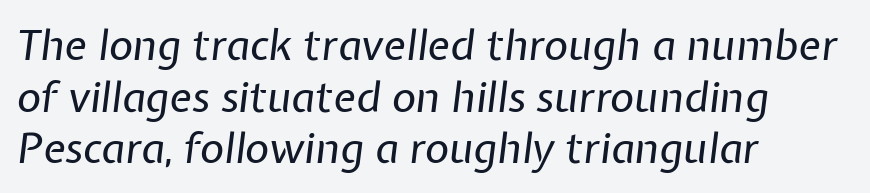
{"italic": "yes", "lean": "right", "slant_degrees": 7, "bold": "no", "weight": "regular", "width": "normal", "stroke_contrast": "low", "x_height": "medium", "monospaced": "no", "underline": "no", "align": "left", "line_spacing_ratio": 1.23, "letter_spacing": "normal", "letter_spacing_em": 0.0, "glyph_px": 42}
